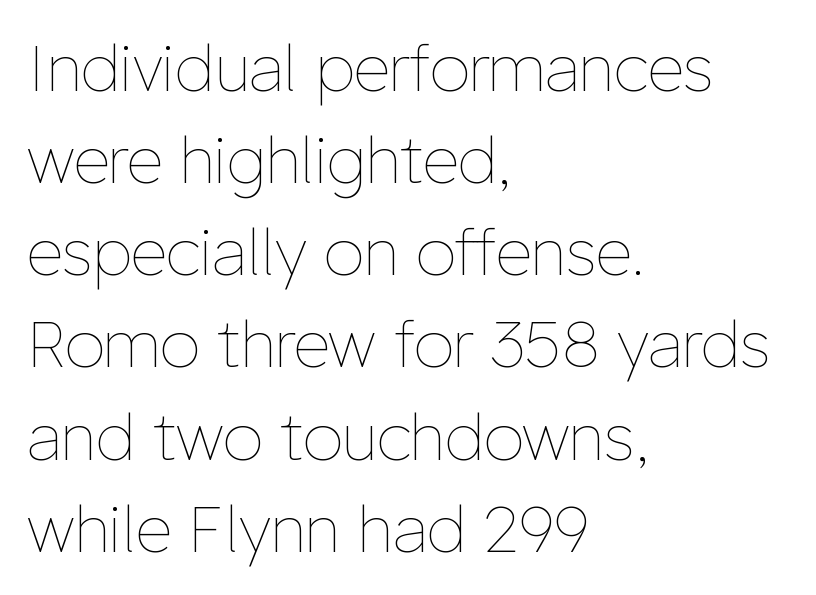
The image shows 64 px thin type, upright; set left-aligned, normal line spacing (1.44x), normal letter spacing, not underlined; low stroke contrast and a medium x-height.
